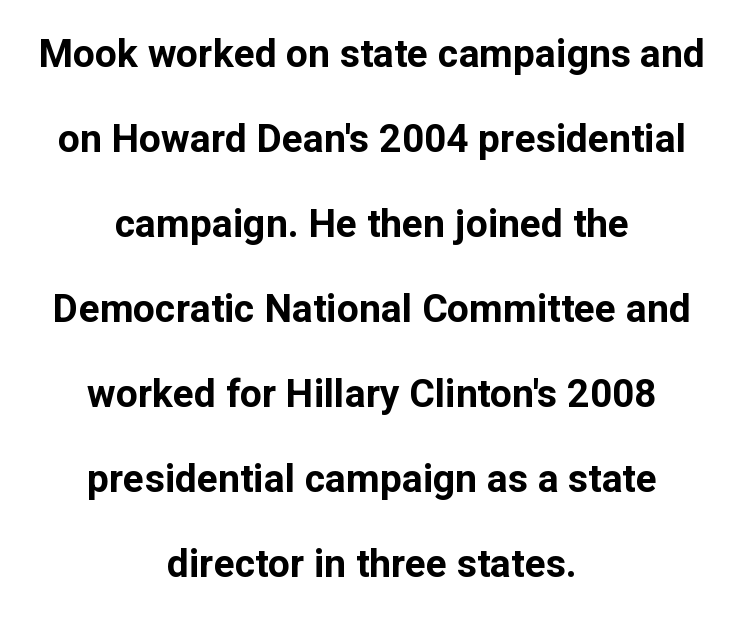
Q: Is the text bold? A: Yes.
Q: Is the text italic (slanted)? A: No, it is upright.
Q: Is the typeface a serif or a sans-serif typeface? A: Sans-serif.
Q: Is the text underlined? A: No.
Q: How is the paragraph aligned? A: Centered.
Q: Is the spacing between letters normal or unusually wide? A: Normal.
Q: Is the spacing between lines tight, normal or loose? A: Loose.
Q: Width (condensed, normal, or wide)? A: Normal.
Q: Stroke contrast? A: Low.
Q: x-height? A: Medium.
Q: Monospaced? A: No.
